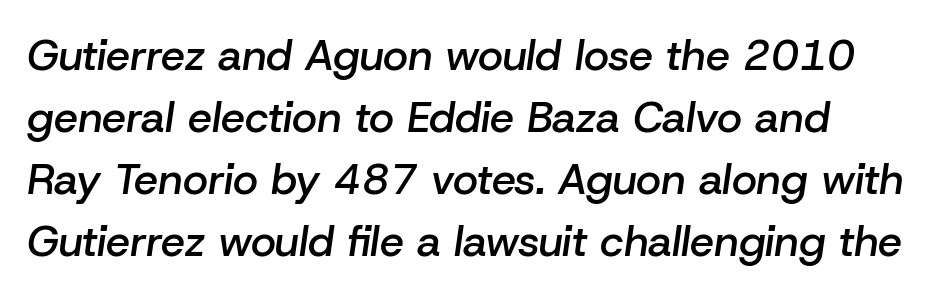
{"italic": "yes", "lean": "right", "slant_degrees": 8, "bold": "semi", "weight": "semibold", "width": "normal", "stroke_contrast": "low", "x_height": "medium", "monospaced": "no", "underline": "no", "line_spacing": "normal", "line_spacing_ratio": 1.44, "letter_spacing": "normal", "letter_spacing_em": 0.0, "glyph_px": 43}
